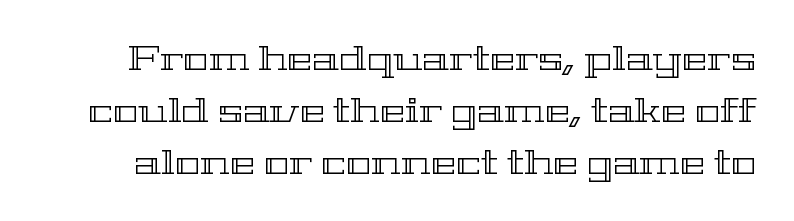
{"italic": "no", "width": "wide", "x_height": "medium", "monospaced": "no", "underline": "no", "line_spacing": "normal", "line_spacing_ratio": 1.53, "letter_spacing": "normal", "letter_spacing_em": 0.0, "glyph_px": 34}
